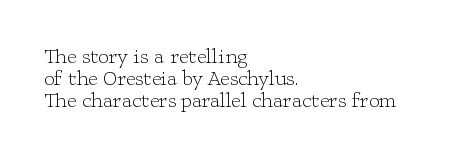
Q: Is the text bold? A: No.
Q: Is the text italic (slanted)? A: No, it is upright.
Q: Is the text underlined? A: No.
Q: How is the paragraph aligned? A: Left-aligned.
Q: Is the spacing between letters normal or unusually wide? A: Normal.
Q: Is the spacing between lines tight, normal or loose? A: Tight.
